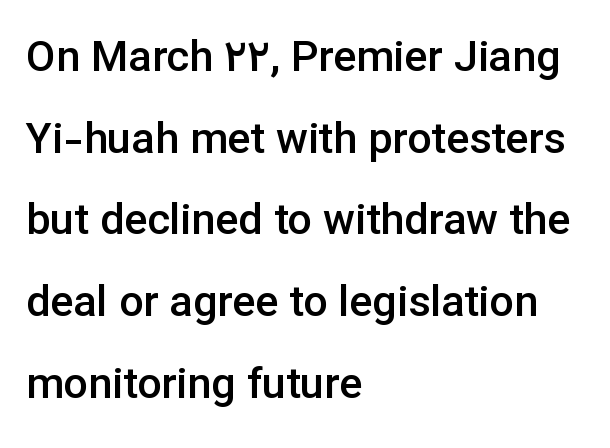
Weight check: semibold — heavier than regular, not quite bold. This sample is left-justified, so line endings fall wherever the words run out. No extra tracking has been applied to these lines. Is there any slant? The stems are plumb. The lines are spread far apart with generous leading.
